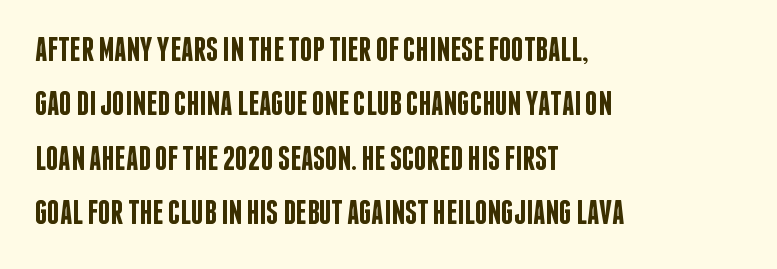
Q: Is the text bold? A: Semi-bold.
Q: Is the text italic (slanted)? A: No, it is upright.
Q: Is the typeface a serif or a sans-serif typeface? A: Sans-serif.
Q: Is the text underlined? A: No.
Q: How is the paragraph aligned? A: Left-aligned.
Q: Is the spacing between letters normal or unusually wide? A: Normal.
Q: Is the spacing between lines tight, normal or loose? A: Normal.
Q: Width (condensed, normal, or wide)? A: Condensed.
Q: Stroke contrast? A: Low.
Q: x-height? A: Large.
Q: Monospaced? A: No.
